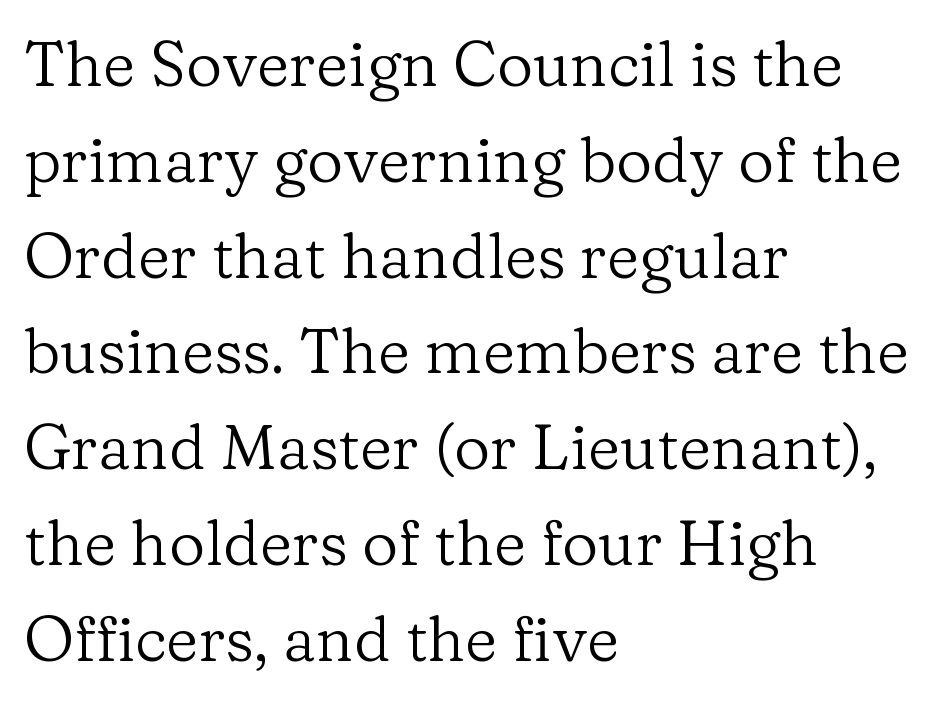
Q: Is the text bold? A: No.
Q: Is the text italic (slanted)? A: No, it is upright.
Q: Is the typeface a serif or a sans-serif typeface? A: Serif.
Q: Is the text underlined? A: No.
Q: How is the paragraph aligned? A: Left-aligned.
Q: Is the spacing between letters normal or unusually wide? A: Normal.
Q: Is the spacing between lines tight, normal or loose? A: Normal.
Q: Width (condensed, normal, or wide)? A: Normal.
Q: Stroke contrast? A: Low.
Q: x-height? A: Medium.
Q: Monospaced? A: No.
